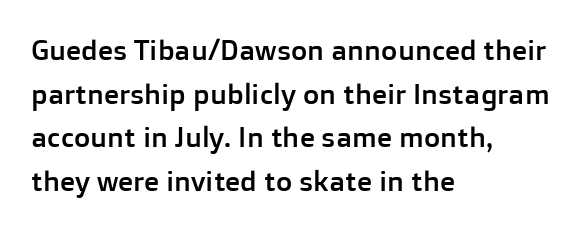
Unmarked baselines from the first word to the last. Honestly, the row spacing looks completely unremarkable. Notice how the passage keeps a crisp vertical edge on the left only. The horizontal fit of the characters is conventional and even. No italicization has been applied; the sample stays upright.
